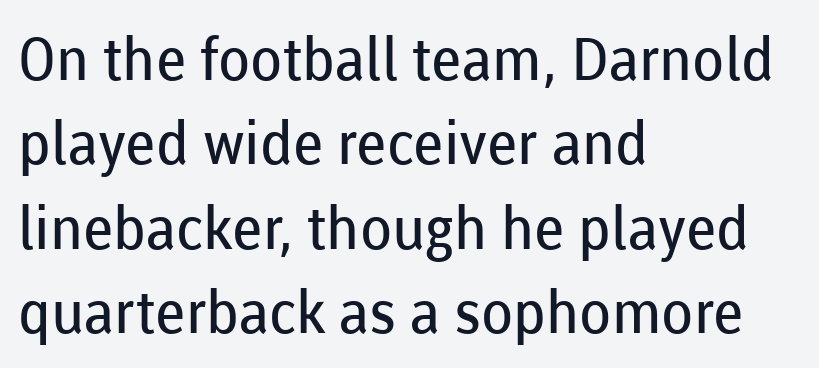
Q: Is the text bold? A: No.
Q: Is the text italic (slanted)? A: No, it is upright.
Q: Is the typeface a serif or a sans-serif typeface? A: Sans-serif.
Q: Is the text underlined? A: No.
Q: How is the paragraph aligned? A: Left-aligned.
Q: Is the spacing between letters normal or unusually wide? A: Normal.
Q: Is the spacing between lines tight, normal or loose? A: Normal.
Q: Width (condensed, normal, or wide)? A: Normal.
Q: Stroke contrast? A: Low.
Q: x-height? A: Medium.
Q: Monospaced? A: No.
